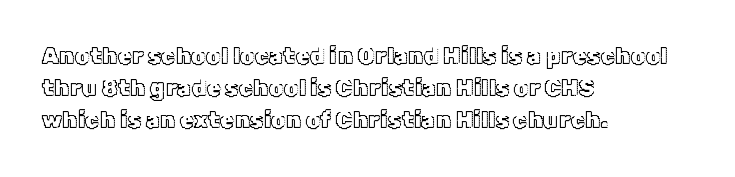
Does the leading feel generous? No, just average. The paragraph shown leans on its left margin. The string is rendered with underlining switched off. Here the glyphs are tracked normally, forming tight word shapes. The font's upright variant was chosen for this text.
